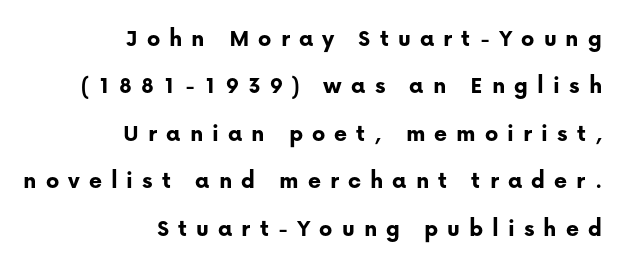
Q: Is the text bold? A: Yes.
Q: Is the text italic (slanted)? A: No, it is upright.
Q: Is the text underlined? A: No.
Q: How is the paragraph aligned? A: Right-aligned.
Q: Is the spacing between letters normal or unusually wide? A: Unusually wide.
Q: Is the spacing between lines tight, normal or loose? A: Loose.
